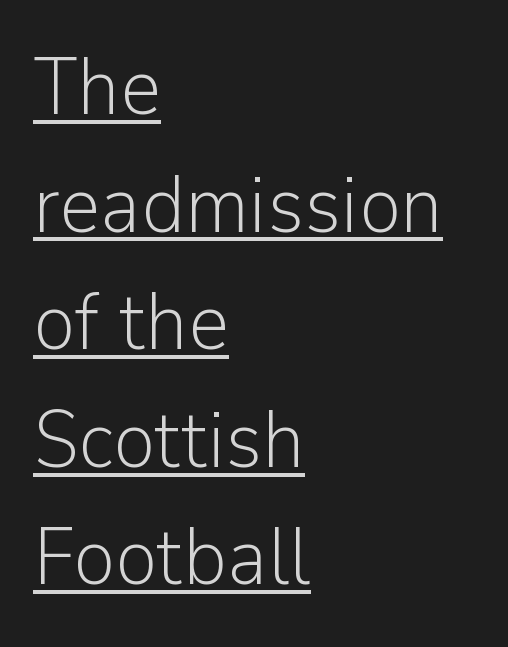
The image shows 80 px light sans-serif type, upright; set left-aligned, normal line spacing (1.47x), normal letter spacing, underlined; low stroke contrast and a medium x-height.
